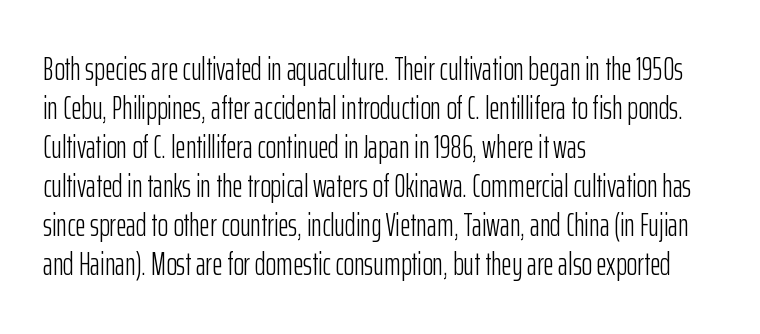
{"serif": "no", "italic": "no", "bold": "no", "weight": "light", "width": "condensed", "stroke_contrast": "low", "x_height": "medium", "monospaced": "no", "underline": "no", "align": "left", "line_spacing_ratio": 1.22, "letter_spacing": "normal", "letter_spacing_em": 0.0, "glyph_px": 32}
